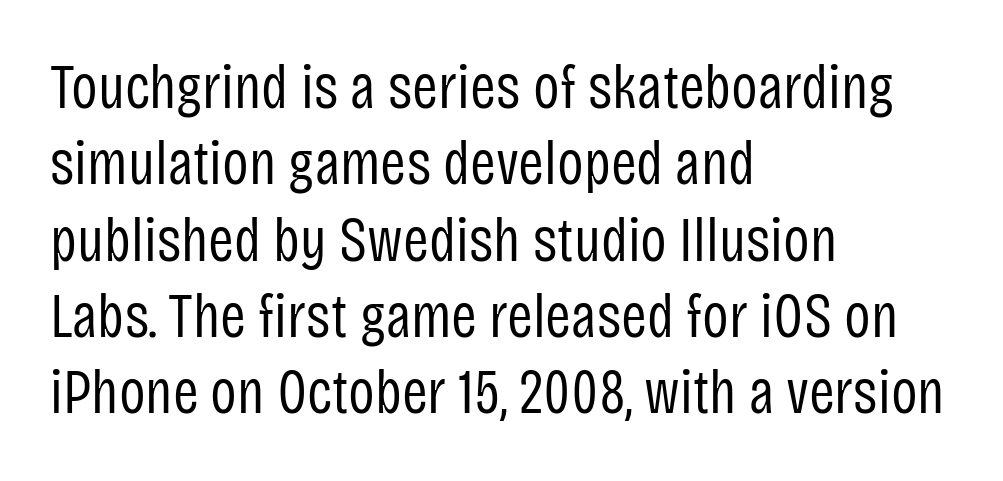
The image shows 62 px regular-weight, condensed sans-serif type, upright; set left-aligned, line spacing 1.23x, normal letter spacing, not underlined; low stroke contrast and a large x-height.
